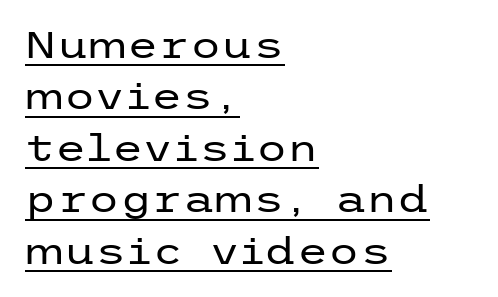
The image shows 36 px regular-weight, wide sans-serif type, upright; set left-aligned, normal line spacing (1.43x), normal letter spacing, underlined; low stroke contrast and a medium x-height.
